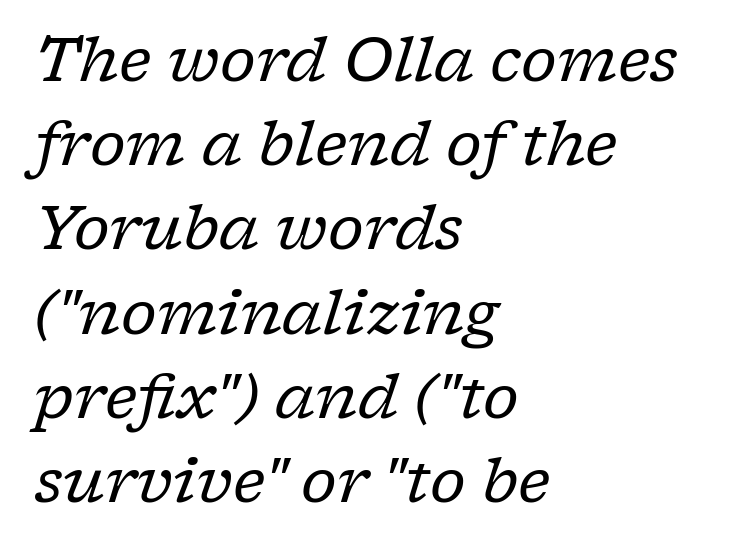
Q: Is the text bold? A: No.
Q: Is the text italic (slanted)? A: Yes, it leans right by about 17 degrees.
Q: Is the typeface a serif or a sans-serif typeface? A: Serif.
Q: Is the text underlined? A: No.
Q: How is the paragraph aligned? A: Left-aligned.
Q: Is the spacing between letters normal or unusually wide? A: Normal.
Q: Is the spacing between lines tight, normal or loose? A: Normal.
Q: Width (condensed, normal, or wide)? A: Normal.
Q: Stroke contrast? A: Low.
Q: x-height? A: Medium.
Q: Monospaced? A: No.
